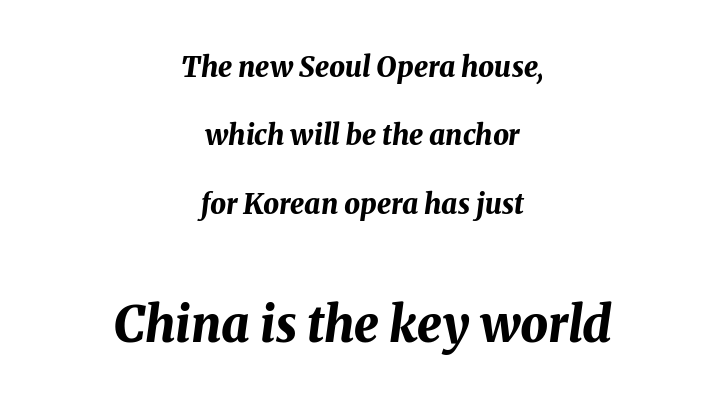
The image shows 49 px bold type, italic (leaning right); set centered, loose line spacing (2.44x), normal letter spacing, not underlined; the second (bottom) block is 1.75x larger; medium stroke contrast and a medium x-height.
